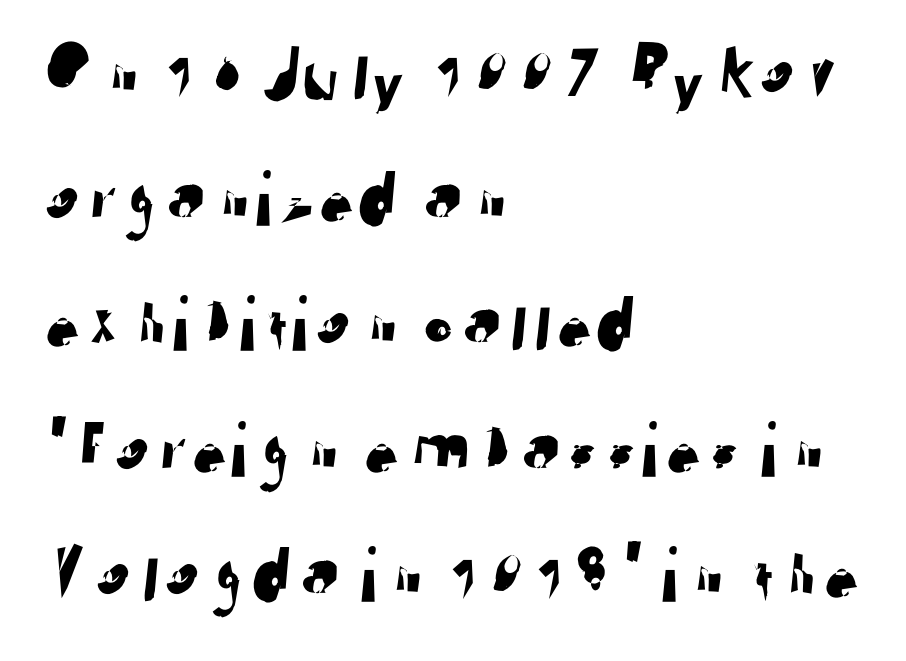
{"serif": "no", "width": "normal", "stroke_contrast": "low", "x_height": "medium", "monospaced": "no", "underline": "no", "align": "left", "line_spacing": "normal", "line_spacing_ratio": 1.59, "letter_spacing": "normal", "letter_spacing_em": 0.0, "glyph_px": 79}
